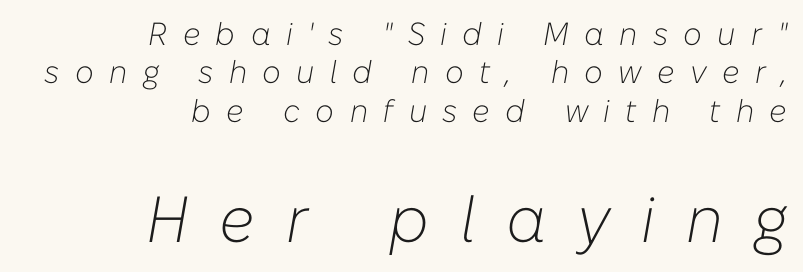
Which chunk is bigger? The second one — the bottom block dwarfs the top. The space directly below the letters is spotless. A typesetter would call this heavily tracked-out type. The face used here is proportionally spaced, like ordinary book or web type. Posture: slanted.
